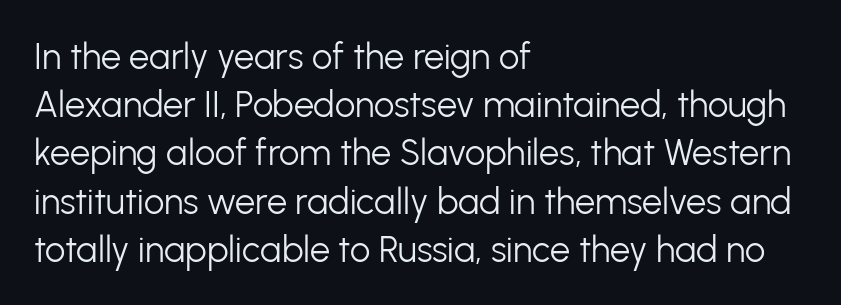
This is not heavy type; no bold has been used. No extra tracking has been applied to these lines. If you measured baseline to baseline, you'd find a middling distance. Does the lettering tilt? It doesn't — this is upright.
